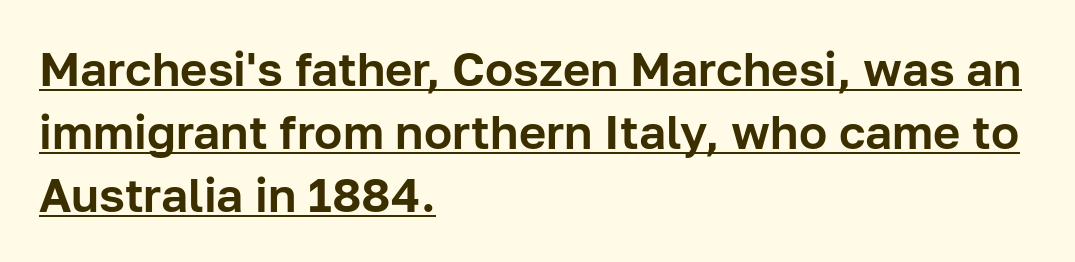
Students, observe the line beneath the letters — that is underlining. Summary of vertical rhythm: regular, with standard interline spacing. You could call the tracking neutral — neither tight nor loose. Note: no serifs on the glyphs. Rendered with straight, roman letterforms.
